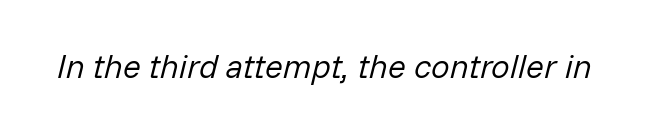
The letters sit at their default tracking, neither squeezed nor spread. Beneath every word, the page is bare. Emphasis-style slanted type is in use. Varying glyph widths throughout — classic text-font behaviour. The cut favours lightness, reaching ordinary text weight at its darkest.
